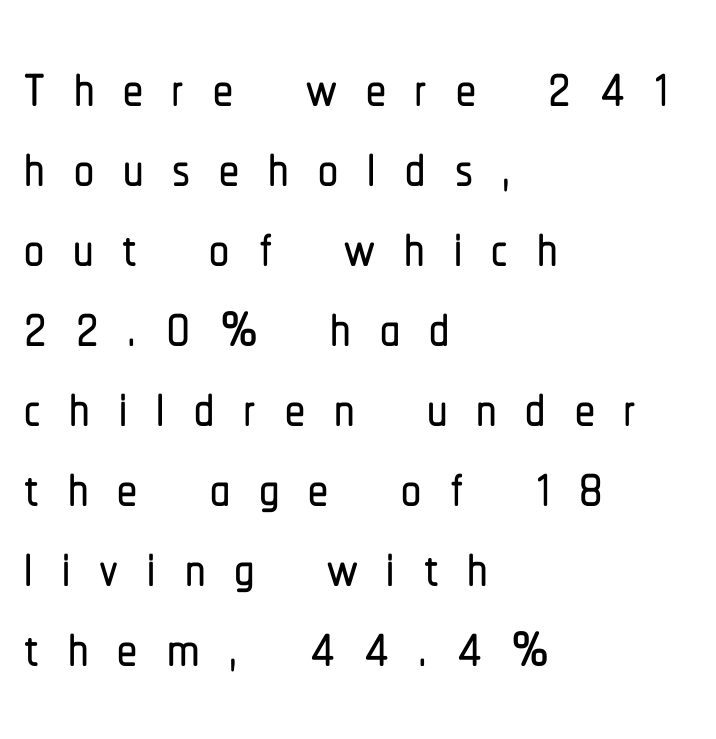
{"serif": "no", "italic": "no", "width": "condensed", "stroke_contrast": "low", "x_height": "medium", "monospaced": "no", "underline": "no", "align": "left", "line_spacing": "tight", "line_spacing_ratio": 1.0, "letter_spacing": "wide", "letter_spacing_em": 0.36, "glyph_px": 80}
